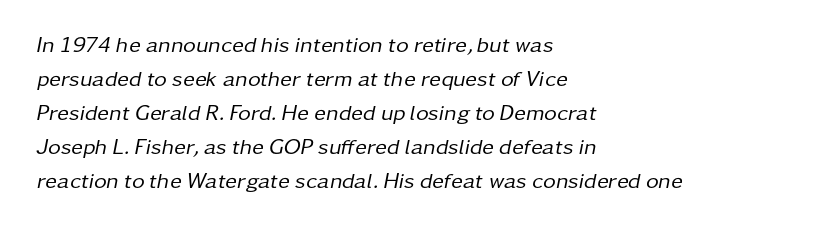
Q: Is the text bold? A: No.
Q: Is the text italic (slanted)? A: Yes, it leans right by about 11 degrees.
Q: Is the text underlined? A: No.
Q: How is the paragraph aligned? A: Left-aligned.
Q: Is the spacing between letters normal or unusually wide? A: Normal.
Q: Is the spacing between lines tight, normal or loose? A: Normal.
